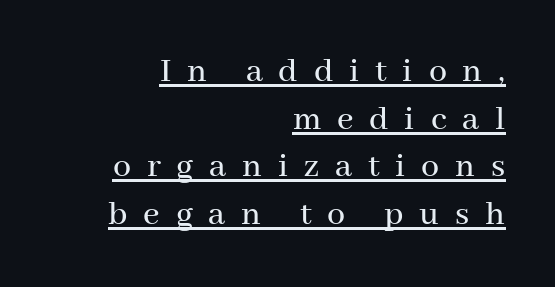
The image shows 36 px serif type, upright; set right-aligned, normal line spacing (1.32x), unusually wide letter spacing (+0.44 em), underlined; medium stroke contrast and a medium x-height.
